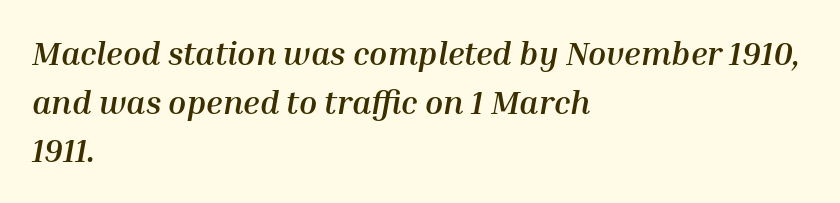
The lines in this sample share a left origin and differ only in where they stop. Here the designer chose a conventional face with non-uniform glyph widths. The face used here has a pronounced slope to its letters. The space directly below the letters is spotless. Caption: standard tracking, unaltered. Reading down the column, the eye jumps a familiar distance to each next line.
